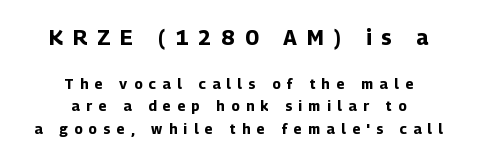
The more generous point size was reserved for the upper chunk. The type is letterspaced generously, with wide tracking. Casual observation: everything's sitting right in the middle. The face used here has the dense, thick strokes of a bold.
